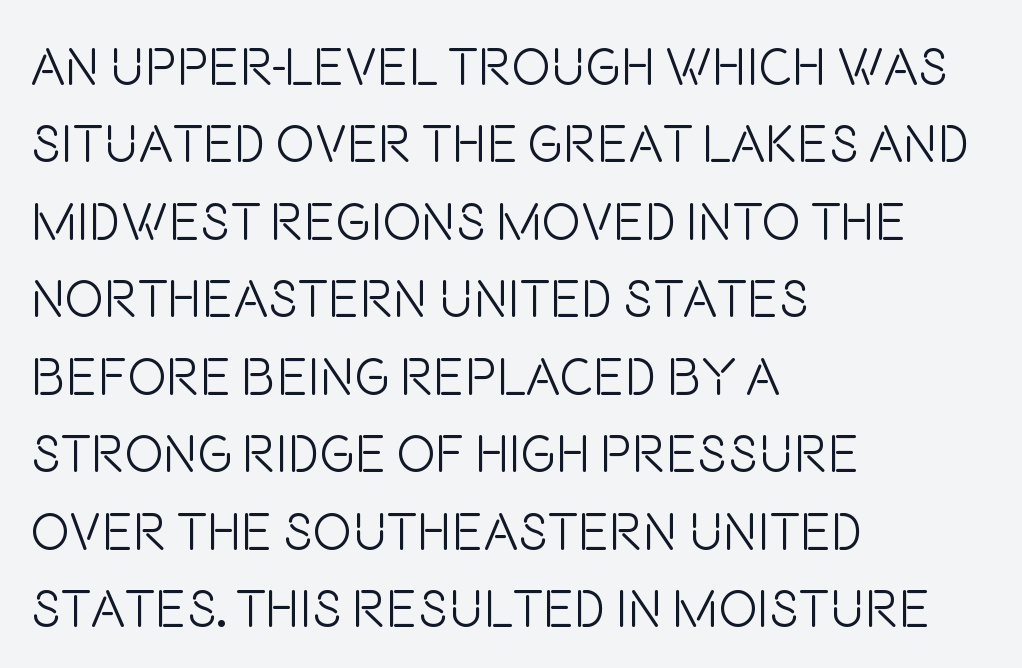
The image shows 52 px light, condensed sans-serif type, upright; set left-aligned, normal line spacing (1.49x), normal letter spacing, not underlined; low stroke contrast and a large x-height.
